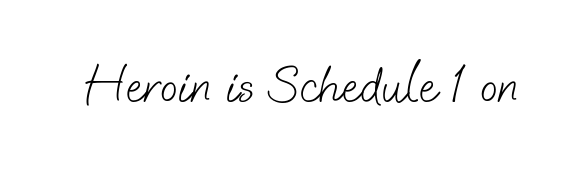
{"serif": "no", "bold": "no", "weight": "light", "width": "normal", "stroke_contrast": "low", "x_height": "small", "monospaced": "no", "underline": "no", "letter_spacing": "normal", "letter_spacing_em": 0.0, "glyph_px": 52}
